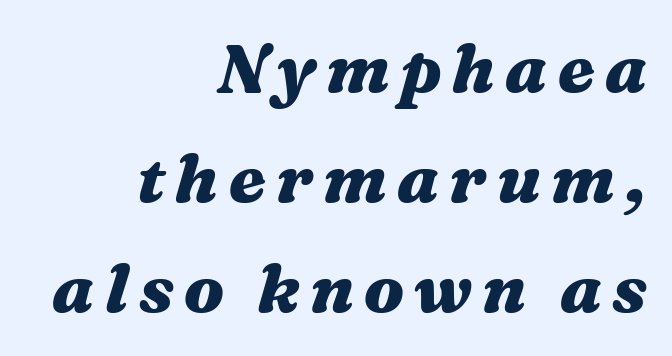
{"italic": "yes", "lean": "right", "slant_degrees": 16, "bold": "yes", "weight": "heavy", "width": "wide", "stroke_contrast": "medium", "x_height": "medium", "monospaced": "no", "underline": "no", "align": "right", "line_spacing": "normal", "line_spacing_ratio": 1.62, "glyph_px": 68}
